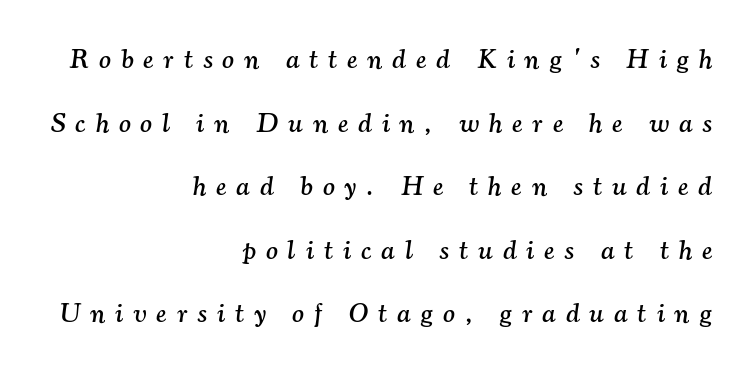
The image shows 28 px serif type, italic (leaning right); set right-aligned, loose line spacing (2.27x), unusually wide letter spacing (+0.36 em), not underlined; medium stroke contrast and a small x-height.
